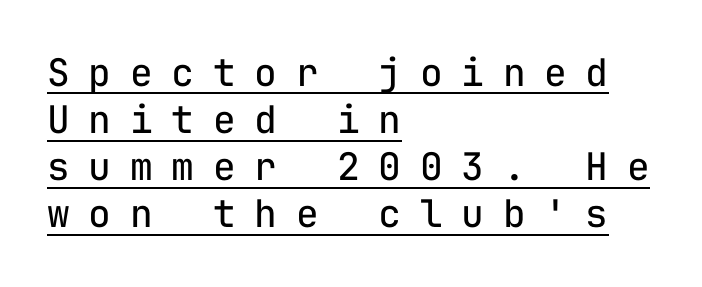
The image shows 38 px regular-weight sans-serif type, upright, monospaced; set left-aligned, line spacing 1.24x, unusually wide letter spacing (+0.49 em), underlined; low stroke contrast and a medium x-height.
